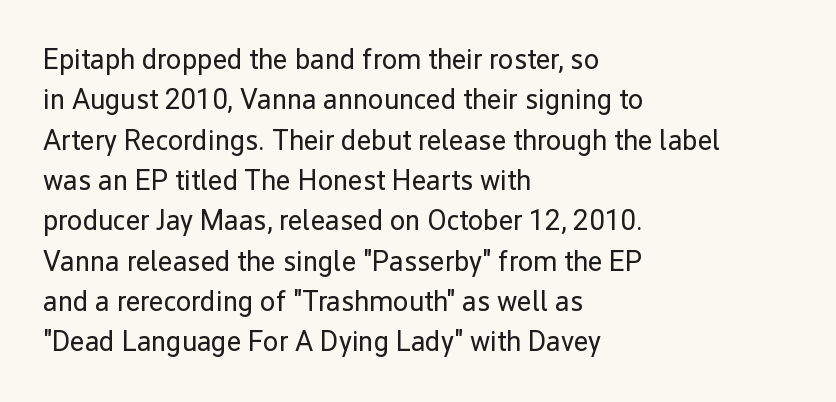
The image shows 28 px regular-weight sans-serif type, upright; set left-aligned, normal line spacing (1.44x), normal letter spacing, not underlined; low stroke contrast and a medium x-height.
